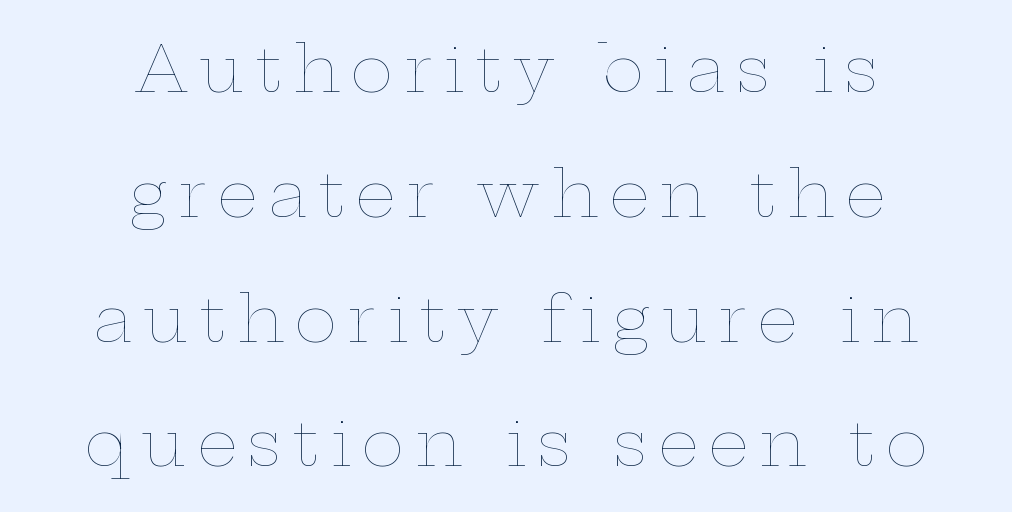
{"italic": "no", "bold": "no", "weight": "thin", "width": "wide", "stroke_contrast": "low", "x_height": "medium", "monospaced": "no", "underline": "no", "align": "center", "line_spacing": "loose", "line_spacing_ratio": 1.95, "glyph_px": 64}
